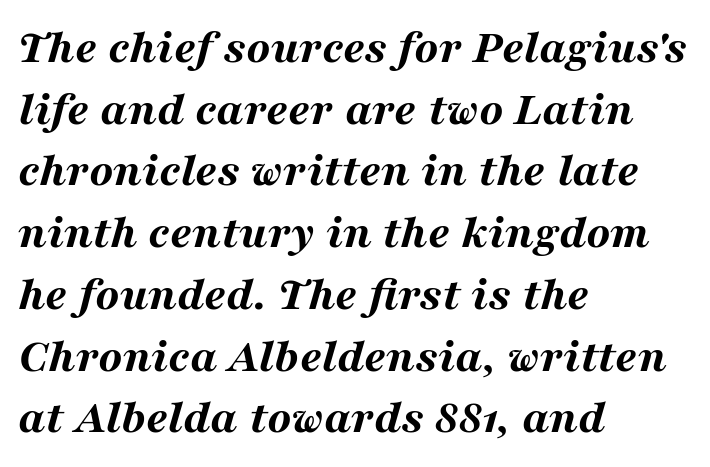
The image shows 49 px bold, wide type, italic (leaning right); set left-aligned, normal line spacing (1.26x), normal letter spacing, not underlined; medium stroke contrast and a medium x-height.
